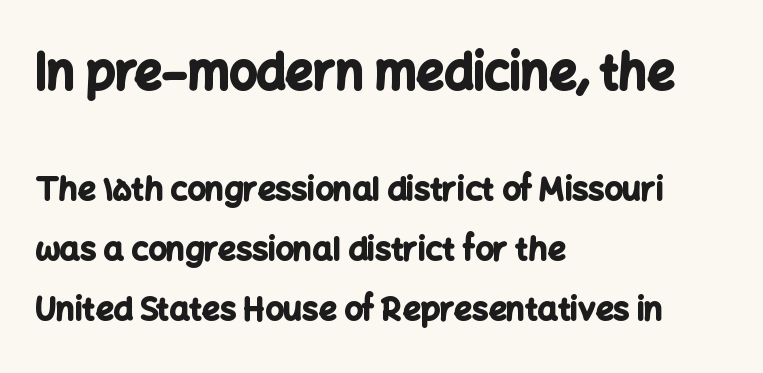
The image shows 48 px bold sans-serif type, upright; set left-aligned, line spacing 1.88x, normal letter spacing, not underlined; the first (top) block is 1.5x larger; low stroke contrast and a medium x-height.
